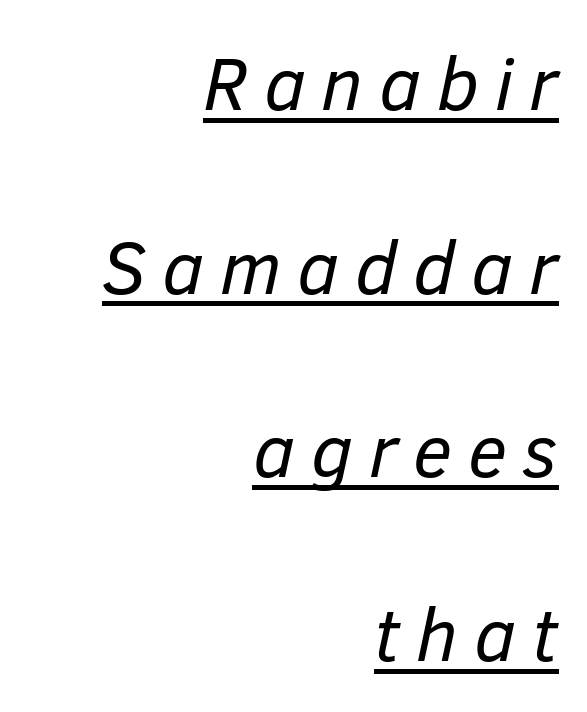
Q: Is the text bold? A: No.
Q: Is the text italic (slanted)? A: Yes, it leans right by about 12 degrees.
Q: Is the text underlined? A: Yes.
Q: How is the paragraph aligned? A: Right-aligned.
Q: Is the spacing between letters normal or unusually wide? A: Unusually wide.
Q: Is the spacing between lines tight, normal or loose? A: Loose.
Q: Width (condensed, normal, or wide)? A: Normal.
Q: Stroke contrast? A: Low.
Q: x-height? A: Medium.
Q: Monospaced? A: No.
